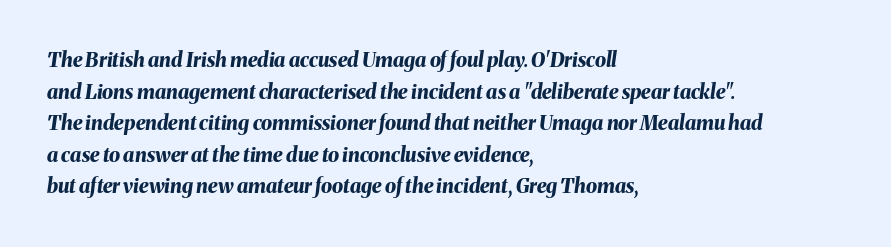
{"italic": "yes", "lean": "right", "slant_degrees": 8, "bold": "yes", "underline": "no", "align": "left", "line_spacing": "normal", "line_spacing_ratio": 1.58, "letter_spacing": "normal", "letter_spacing_em": 0.0, "glyph_px": 20}
